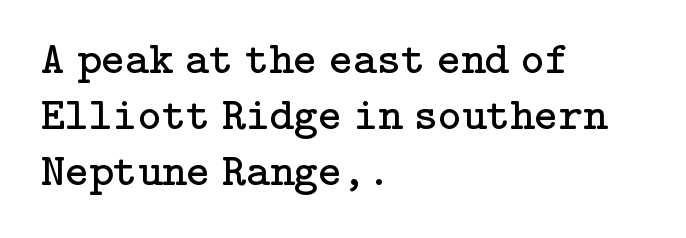
{"serif": "yes", "italic": "no", "bold": "no", "weight": "regular", "width": "normal", "stroke_contrast": "low", "x_height": "medium", "underline": "no", "align": "left", "line_spacing_ratio": 1.22, "letter_spacing": "normal", "letter_spacing_em": 0.0, "glyph_px": 46}
